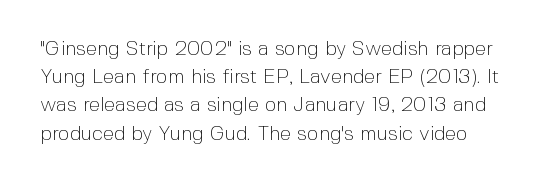
Q: Is the text bold? A: No.
Q: Is the text italic (slanted)? A: No, it is upright.
Q: Is the text underlined? A: No.
Q: Is the spacing between letters normal or unusually wide? A: Normal.
Q: Is the spacing between lines tight, normal or loose? A: Normal.
